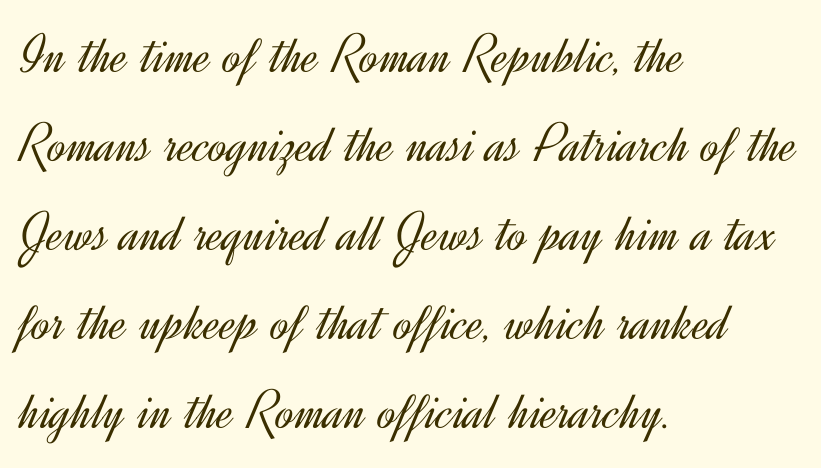
{"serif": "no", "bold": "no", "weight": "light", "width": "normal", "x_height": "small", "monospaced": "no", "underline": "no", "align": "left", "line_spacing": "normal", "line_spacing_ratio": 1.59, "letter_spacing": "normal", "letter_spacing_em": 0.0, "glyph_px": 56}
